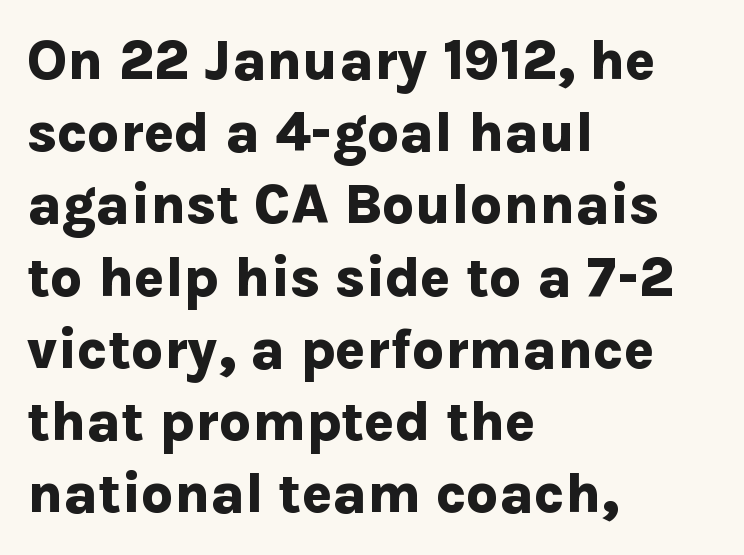
{"serif": "no", "italic": "no", "bold": "yes", "weight": "bold", "width": "normal", "stroke_contrast": "low", "x_height": "medium", "monospaced": "no", "underline": "no", "align": "left", "line_spacing": "normal", "line_spacing_ratio": 1.29, "letter_spacing": "normal", "letter_spacing_em": 0.0, "glyph_px": 56}
